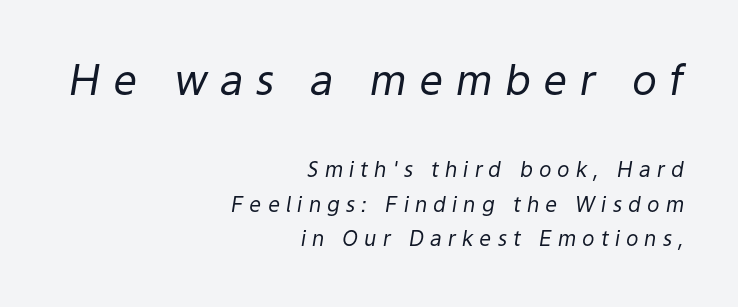
The image shows 42 px regular-weight type, italic (leaning right); set right-aligned, normal line spacing (1.64x), unusually wide letter spacing (+0.29 em), not underlined; the first (top) block is 2.0x larger; low stroke contrast and a medium x-height.
